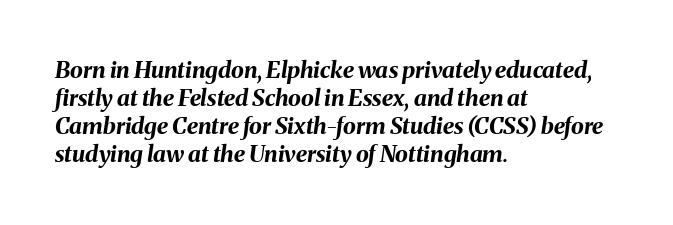
{"italic": "yes", "lean": "right", "slant_degrees": 8, "bold": "yes", "underline": "no", "align": "left", "line_spacing_ratio": 1.22, "letter_spacing": "normal", "letter_spacing_em": 0.0, "glyph_px": 23}
